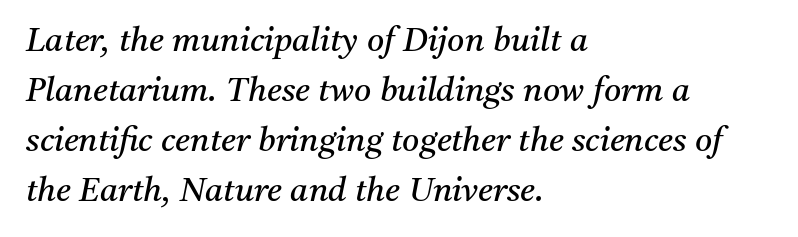
Q: Is the text bold? A: No.
Q: Is the text italic (slanted)? A: Yes, it leans right by about 11 degrees.
Q: Is the typeface a serif or a sans-serif typeface? A: Serif.
Q: Is the text underlined? A: No.
Q: How is the paragraph aligned? A: Left-aligned.
Q: Is the spacing between letters normal or unusually wide? A: Normal.
Q: Is the spacing between lines tight, normal or loose? A: Normal.
Q: Width (condensed, normal, or wide)? A: Normal.
Q: Stroke contrast? A: Medium.
Q: x-height? A: Medium.
Q: Monospaced? A: No.
